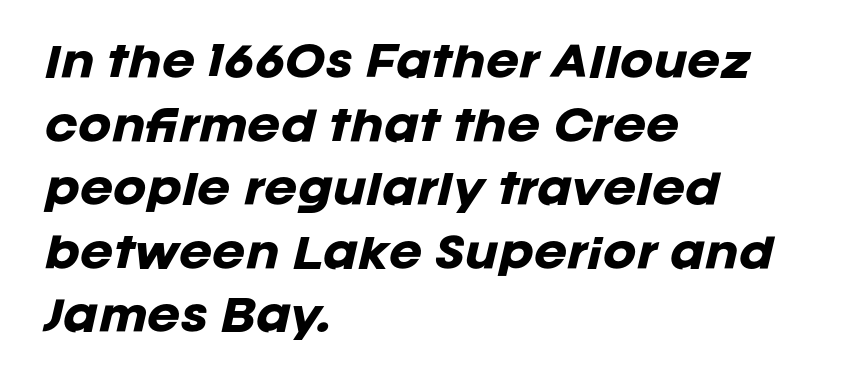
Q: Is the text bold? A: Yes.
Q: Is the text italic (slanted)? A: Yes, it leans right by about 12 degrees.
Q: Is the text underlined? A: No.
Q: How is the paragraph aligned? A: Left-aligned.
Q: Is the spacing between letters normal or unusually wide? A: Normal.
Q: Is the spacing between lines tight, normal or loose? A: Normal.
Q: Width (condensed, normal, or wide)? A: Normal.
Q: Stroke contrast? A: Low.
Q: x-height? A: Large.
Q: Monospaced? A: No.
